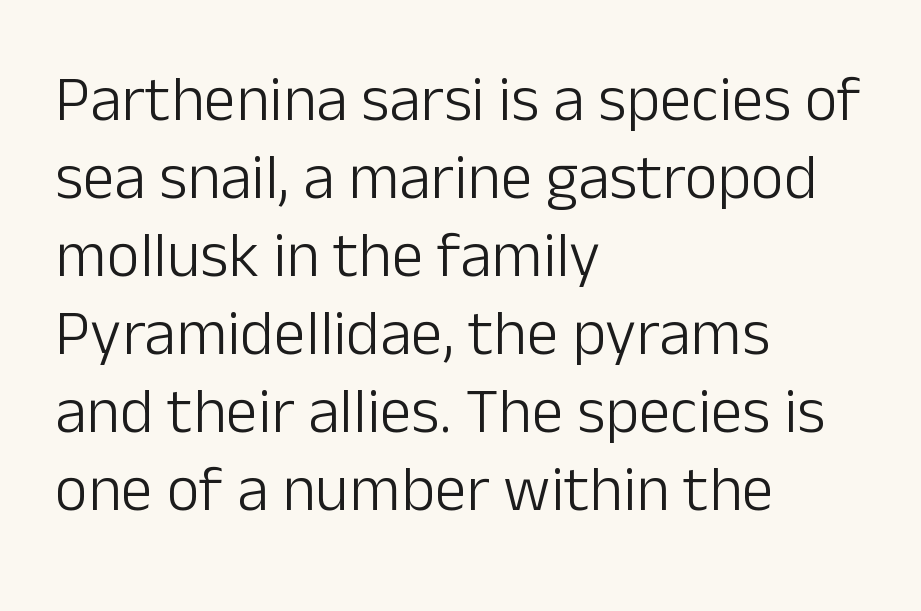
{"serif": "no", "italic": "no", "bold": "no", "weight": "light", "width": "normal", "stroke_contrast": "low", "x_height": "medium", "monospaced": "no", "underline": "no", "align": "left", "line_spacing_ratio": 1.22, "letter_spacing": "normal", "letter_spacing_em": 0.0, "glyph_px": 64}
